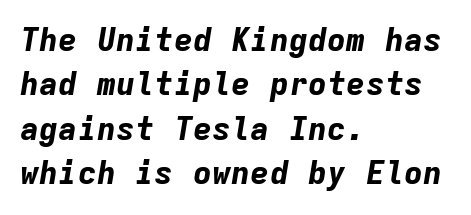
The image shows 32 px bold type, italic (leaning right), monospaced; set left-aligned, normal line spacing (1.39x), normal letter spacing, not underlined; low stroke contrast and a medium x-height.
